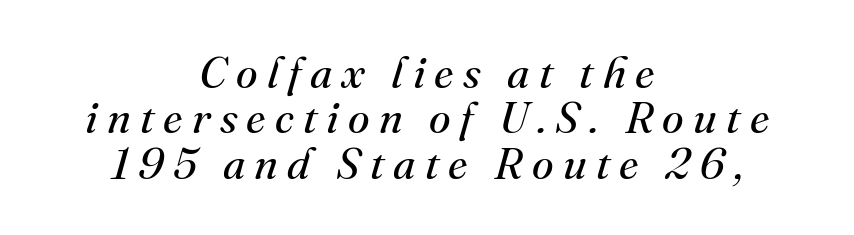
Q: Is the text bold? A: No.
Q: Is the text italic (slanted)? A: Yes, it leans right by about 16 degrees.
Q: Is the typeface a serif or a sans-serif typeface? A: Serif.
Q: Is the text underlined? A: No.
Q: How is the paragraph aligned? A: Centered.
Q: Is the spacing between letters normal or unusually wide? A: Unusually wide.
Q: Is the spacing between lines tight, normal or loose? A: Tight.
Q: Width (condensed, normal, or wide)? A: Normal.
Q: Stroke contrast? A: Medium.
Q: x-height? A: Small.
Q: Monospaced? A: No.
